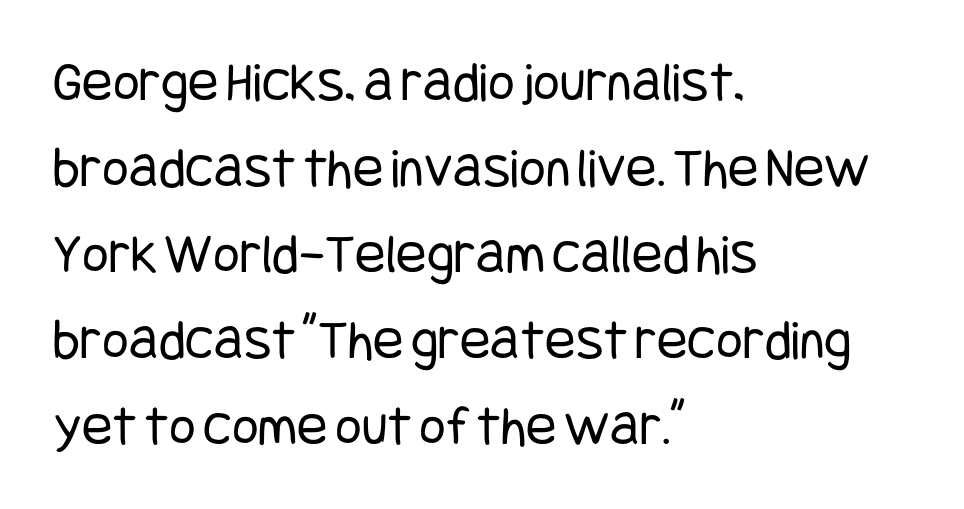
Is the stroke heavy? The answer is a plain regular-or-lighter. One glance says typical: line gaps are just what's usual. These lines are set flush left with a ragged right edge. Characters follow at the spacing the type designer built in. You can tell from the bare stems that sans-serif type was used. The specimen reads as upright at a glance.
